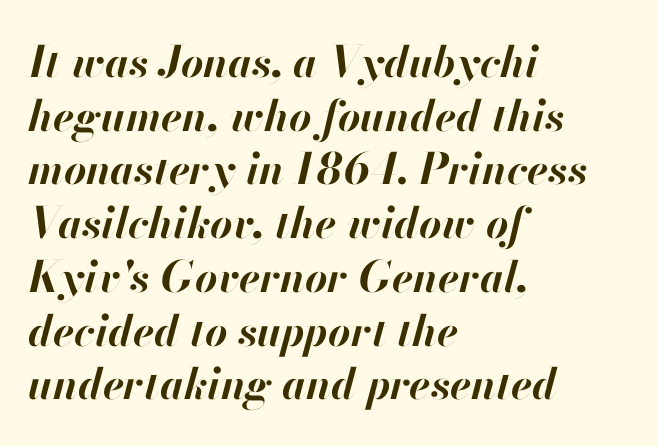
Q: Is the text bold? A: Yes.
Q: Is the text italic (slanted)? A: Yes, it leans right by about 13 degrees.
Q: Is the text underlined? A: No.
Q: How is the paragraph aligned? A: Left-aligned.
Q: Is the spacing between letters normal or unusually wide? A: Normal.
Q: Is the spacing between lines tight, normal or loose? A: Normal.
Q: Width (condensed, normal, or wide)? A: Normal.
Q: Stroke contrast? A: High.
Q: x-height? A: Small.
Q: Monospaced? A: No.
